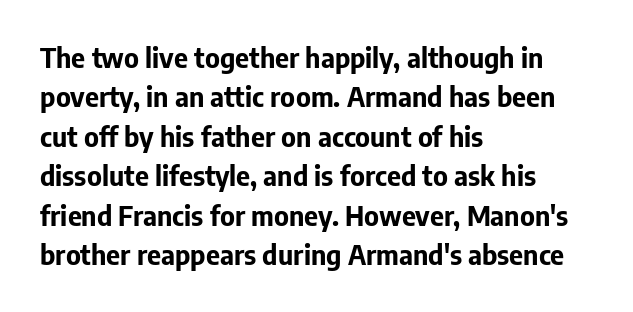
{"italic": "no", "bold": "yes", "underline": "no", "align": "left", "line_spacing": "normal", "line_spacing_ratio": 1.46, "letter_spacing": "normal", "letter_spacing_em": 0.0, "glyph_px": 27}
